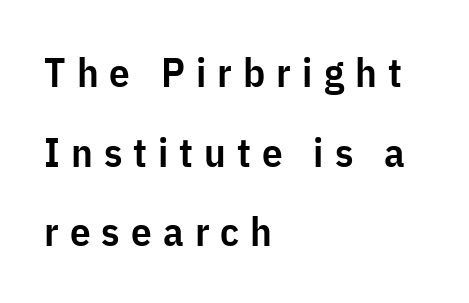
{"serif": "no", "italic": "no", "bold": "semi", "weight": "semibold", "width": "condensed", "stroke_contrast": "low", "x_height": "medium", "monospaced": "no", "underline": "no", "align": "left", "line_spacing": "loose", "line_spacing_ratio": 1.94, "letter_spacing": "wide", "letter_spacing_em": 0.27, "glyph_px": 41}
